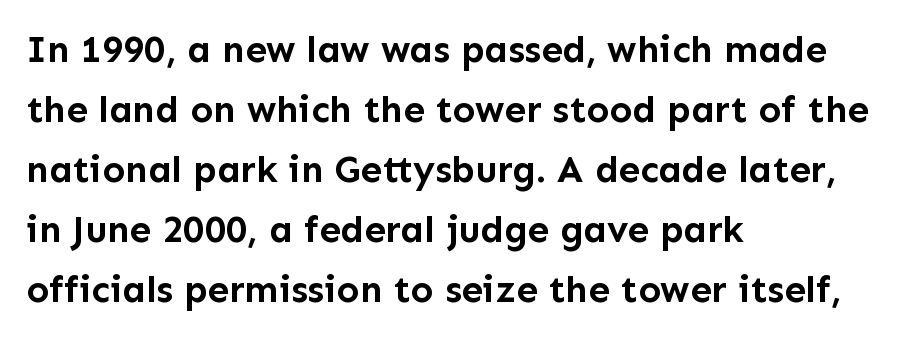
The image shows 38 px semibold sans-serif type, upright; set left-aligned, normal line spacing (1.58x), normal letter spacing, not underlined; low stroke contrast and a medium x-height.
